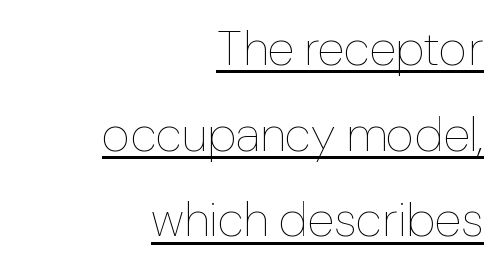
Unbolded letterforms with no extra heft. Compared with undecorated copy, this sample adds a rule below the words. Nope, not italic — everything's standing straight. The typesetter chose a ragged-left arrangement here. Look at the tracking — it's just the regular setting, nothing added. This sample has the flowing, uneven cadence of proportional lettering.
